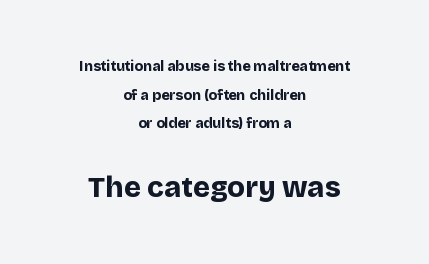
{"serif": "no", "italic": "no", "bold": "yes", "weight": "bold", "width": "normal", "stroke_contrast": "low", "x_height": "large", "monospaced": "no", "underline": "no", "align": "center", "line_spacing": "loose", "line_spacing_ratio": 2.05, "letter_spacing": "normal", "letter_spacing_em": 0.0, "larger_block": "second", "size_ratio": 2.07, "glyph_px": 29}
